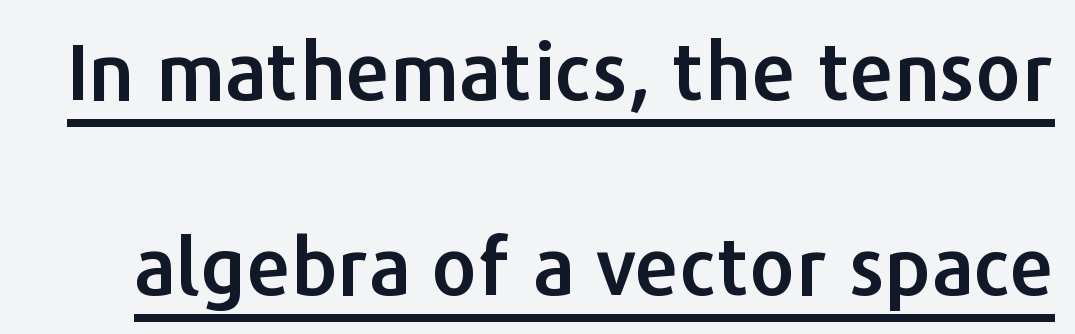
{"serif": "no", "italic": "no", "width": "normal", "stroke_contrast": "low", "x_height": "medium", "monospaced": "no", "underline": "yes", "line_spacing": "loose", "line_spacing_ratio": 2.47, "letter_spacing": "normal", "letter_spacing_em": 0.0, "glyph_px": 79}
